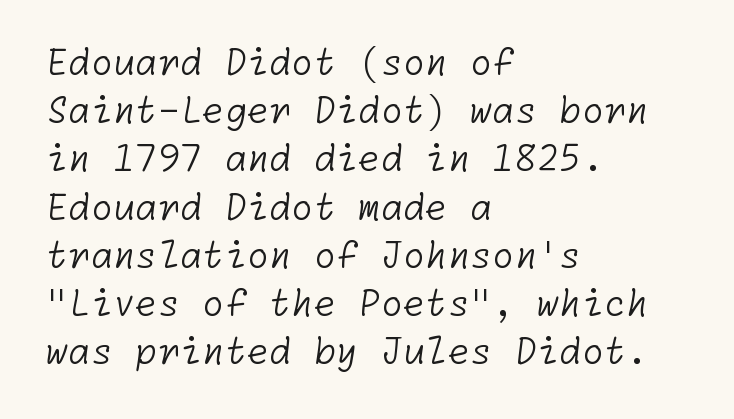
The image shows 36 px light sans-serif type; set left-aligned, normal line spacing (1.34x), normal letter spacing, not underlined; low stroke contrast and a medium x-height.
